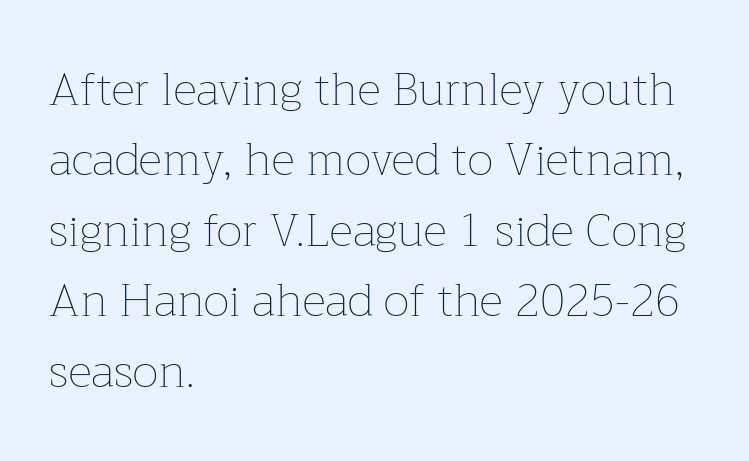
The typesetting does not lean heavy: it is not bold. When letters stand straight like this, we call the style roman or upright. Between one letter and the next there's only the usual sliver of space. Varying glyph widths throughout — classic text-font behaviour. Line spacing here is normal. A classic flush-left, rag-right setting is used for this passage.
